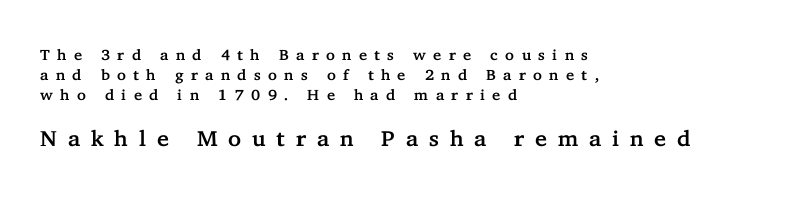
{"italic": "no", "underline": "no", "align": "left", "line_spacing": "normal", "line_spacing_ratio": 1.33, "letter_spacing": "wide", "letter_spacing_em": 0.49, "larger_block": "second", "size_ratio": 1.47, "glyph_px": 22}
